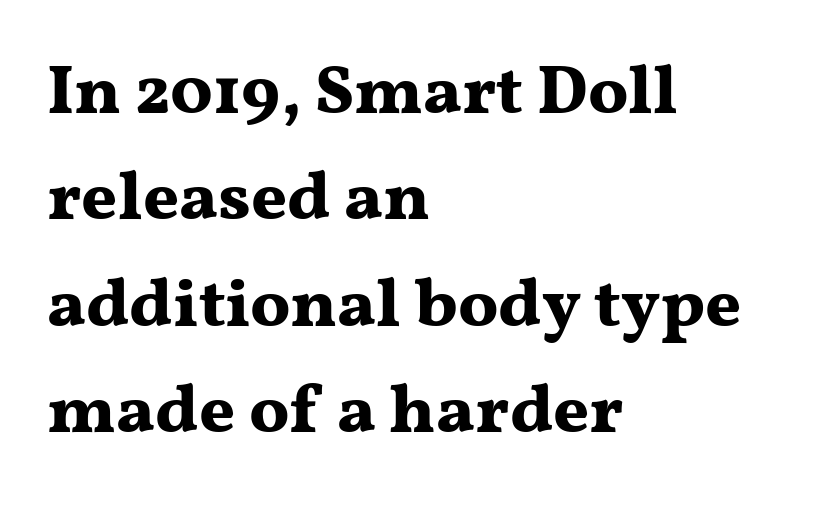
{"serif": "yes", "italic": "no", "bold": "yes", "weight": "bold", "width": "wide", "stroke_contrast": "medium", "x_height": "medium", "monospaced": "no", "underline": "no", "align": "left", "line_spacing": "normal", "line_spacing_ratio": 1.54, "letter_spacing": "normal", "letter_spacing_em": 0.0, "glyph_px": 69}
